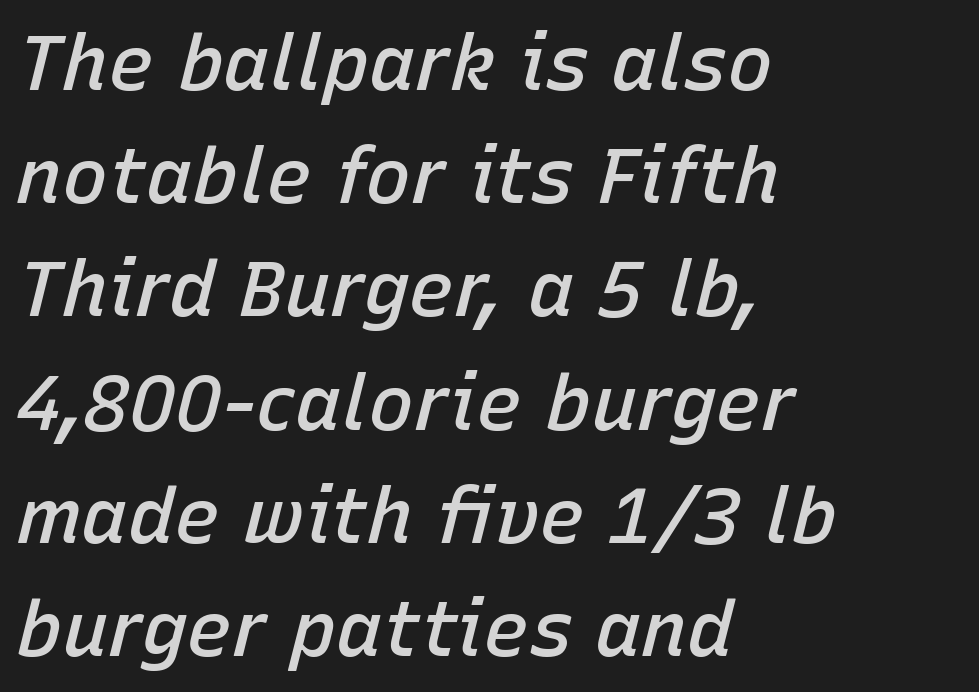
Default kerning and tracking; the words read as compact shapes. The line-height multiplier appears to be the usual default. The specimen reads as italic at a glance. Compared with an ordinary text face, these strokes are moderately heavier — a semibold. This sample has the flowing, uneven cadence of proportional lettering.
